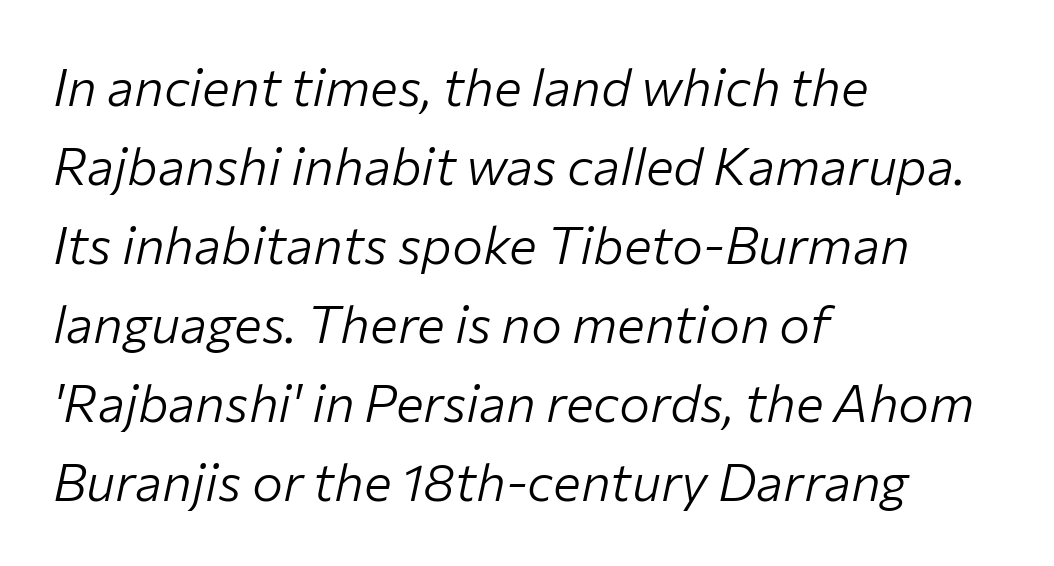
The image shows 52 px light type, italic (leaning right); set left-aligned, normal line spacing (1.52x), normal letter spacing, not underlined; low stroke contrast and a medium x-height.
